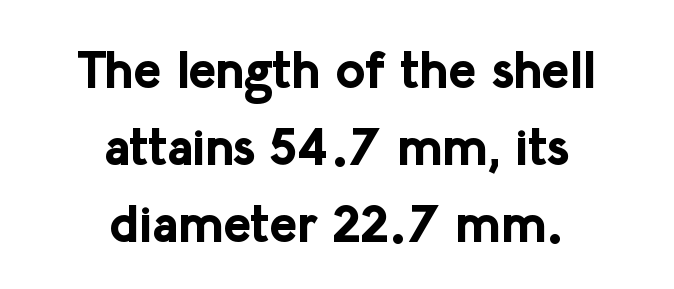
Q: Is the text bold? A: Yes.
Q: Is the text italic (slanted)? A: No, it is upright.
Q: Is the typeface a serif or a sans-serif typeface? A: Sans-serif.
Q: Is the text underlined? A: No.
Q: How is the paragraph aligned? A: Centered.
Q: Is the spacing between letters normal or unusually wide? A: Normal.
Q: Is the spacing between lines tight, normal or loose? A: Normal.
Q: Width (condensed, normal, or wide)? A: Normal.
Q: Stroke contrast? A: Low.
Q: x-height? A: Medium.
Q: Monospaced? A: No.
